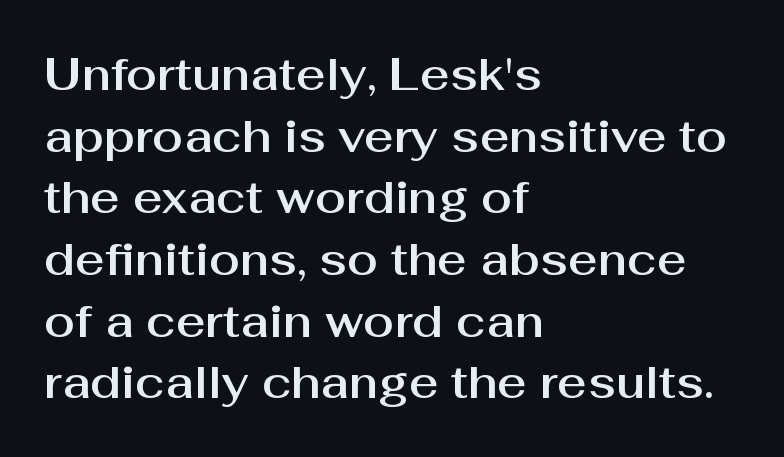
The image shows 45 px sans-serif type, upright; set left-aligned, normal line spacing (1.37x), normal letter spacing, not underlined; medium stroke contrast and a medium x-height.
